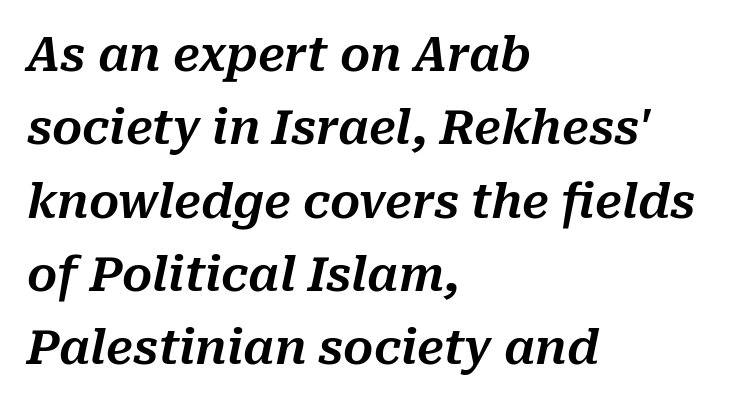
The image shows 47 px text type, italic (leaning right); set left-aligned, normal line spacing (1.56x), normal letter spacing, not underlined; medium stroke contrast and a medium x-height.
